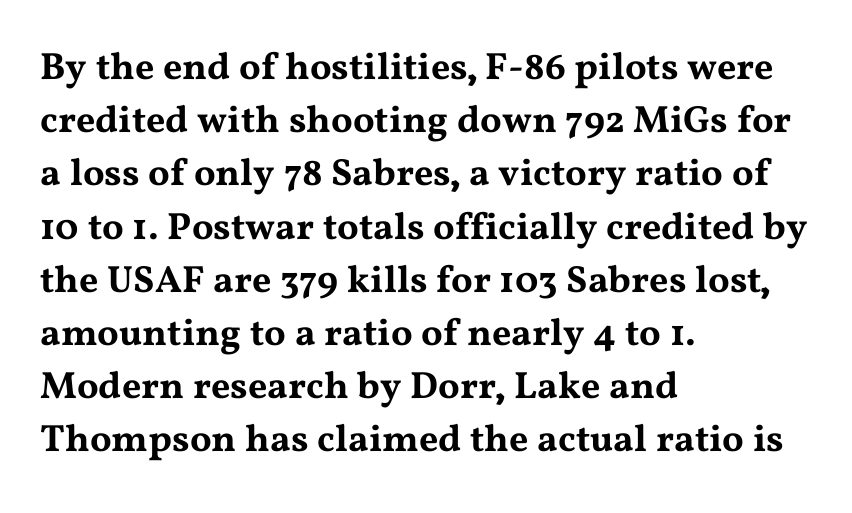
Q: Is the text italic (slanted)? A: No, it is upright.
Q: Is the typeface a serif or a sans-serif typeface? A: Serif.
Q: Is the text underlined? A: No.
Q: How is the paragraph aligned? A: Left-aligned.
Q: Is the spacing between letters normal or unusually wide? A: Normal.
Q: Is the spacing between lines tight, normal or loose? A: Normal.
Q: Width (condensed, normal, or wide)? A: Wide.
Q: Stroke contrast? A: Medium.
Q: x-height? A: Medium.
Q: Monospaced? A: No.
